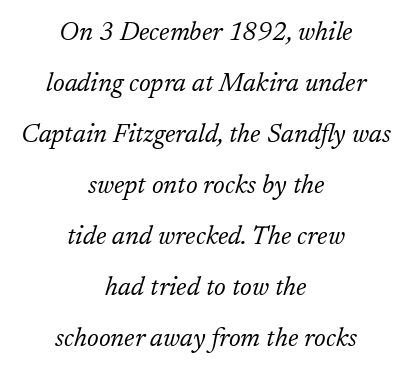
Q: Is the text bold? A: No.
Q: Is the text italic (slanted)? A: Yes, it leans right by about 17 degrees.
Q: Is the text underlined? A: No.
Q: How is the paragraph aligned? A: Centered.
Q: Is the spacing between letters normal or unusually wide? A: Normal.
Q: Is the spacing between lines tight, normal or loose? A: Loose.
